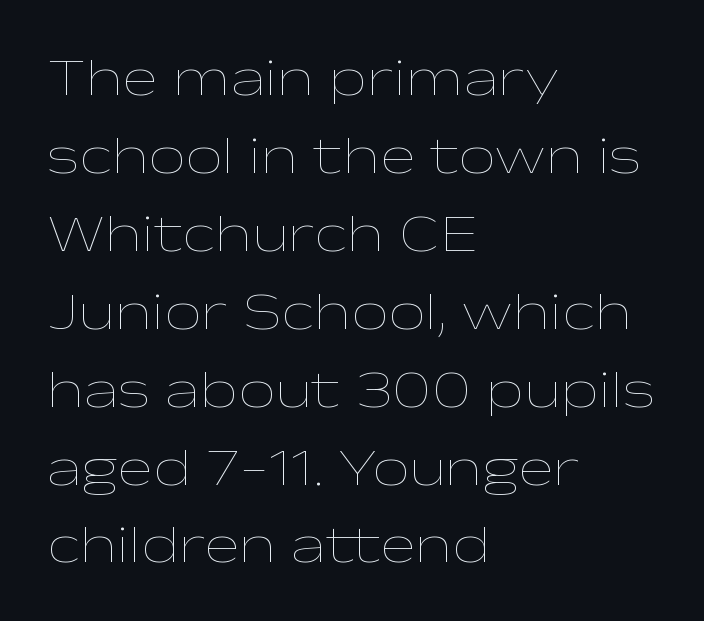
Q: Is the text bold? A: No.
Q: Is the text italic (slanted)? A: No, it is upright.
Q: Is the text underlined? A: No.
Q: How is the paragraph aligned? A: Left-aligned.
Q: Is the spacing between letters normal or unusually wide? A: Normal.
Q: Is the spacing between lines tight, normal or loose? A: Normal.
Q: Width (condensed, normal, or wide)? A: Wide.
Q: Stroke contrast? A: Low.
Q: x-height? A: Medium.
Q: Monospaced? A: No.
